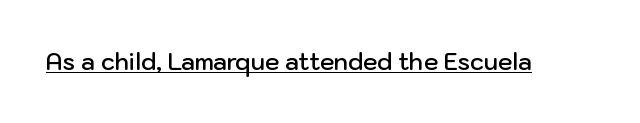
{"italic": "no", "bold": "semi", "underline": "yes", "letter_spacing": "normal", "letter_spacing_em": 0.0, "glyph_px": 23}
